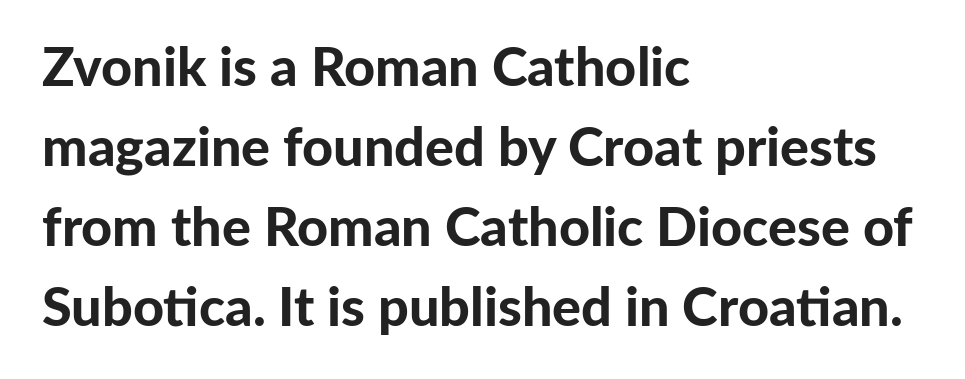
Q: Is the text bold? A: Yes.
Q: Is the text italic (slanted)? A: No, it is upright.
Q: Is the typeface a serif or a sans-serif typeface? A: Sans-serif.
Q: Is the text underlined? A: No.
Q: How is the paragraph aligned? A: Left-aligned.
Q: Is the spacing between letters normal or unusually wide? A: Normal.
Q: Is the spacing between lines tight, normal or loose? A: Normal.
Q: Width (condensed, normal, or wide)? A: Normal.
Q: Stroke contrast? A: Low.
Q: x-height? A: Medium.
Q: Monospaced? A: No.
